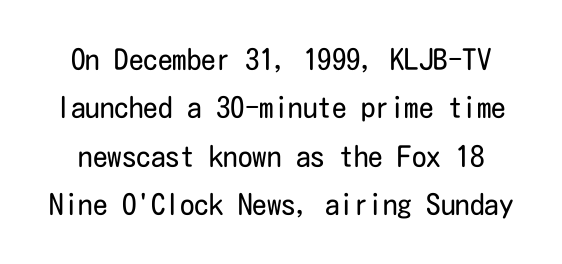
{"serif": "no", "italic": "no", "bold": "no", "weight": "regular", "width": "condensed", "stroke_contrast": "low", "x_height": "medium", "underline": "no", "line_spacing": "normal", "line_spacing_ratio": 1.67, "letter_spacing": "normal", "letter_spacing_em": 0.0, "glyph_px": 29}
